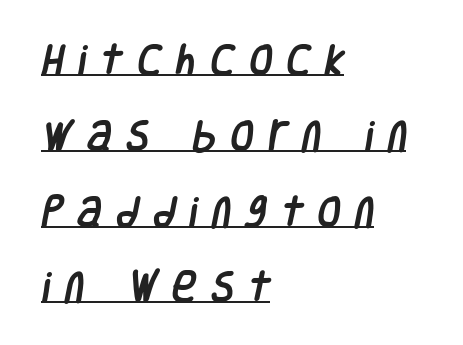
Q: Is the typeface a serif or a sans-serif typeface? A: Sans-serif.
Q: Is the text underlined? A: Yes.
Q: How is the paragraph aligned? A: Left-aligned.
Q: Is the spacing between letters normal or unusually wide? A: Unusually wide.
Q: Is the spacing between lines tight, normal or loose? A: Loose.
Q: Width (condensed, normal, or wide)? A: Condensed.
Q: Stroke contrast? A: Low.
Q: x-height? A: Large.
Q: Monospaced? A: No.
